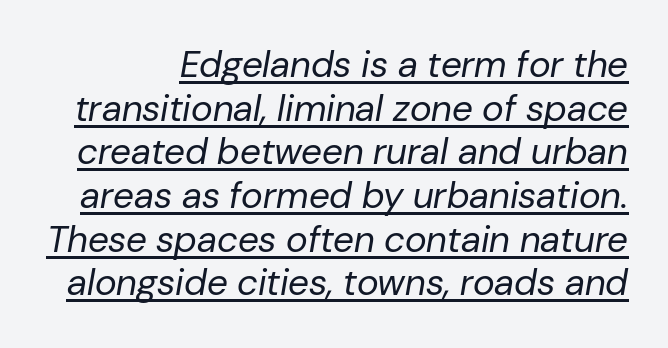
Q: Is the text bold? A: No.
Q: Is the text italic (slanted)? A: Yes, it leans right by about 10 degrees.
Q: Is the text underlined? A: Yes.
Q: Is the spacing between letters normal or unusually wide? A: Normal.
Q: Width (condensed, normal, or wide)? A: Normal.
Q: Stroke contrast? A: Low.
Q: x-height? A: Medium.
Q: Monospaced? A: No.
